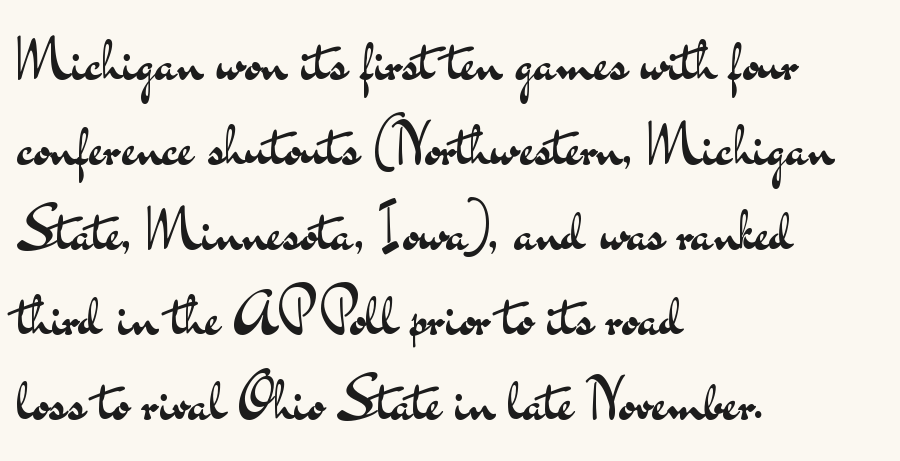
The image shows 59 px regular-weight, wide sans-serif type; set left-aligned, normal line spacing (1.44x), normal letter spacing, not underlined; medium stroke contrast and a small x-height.
